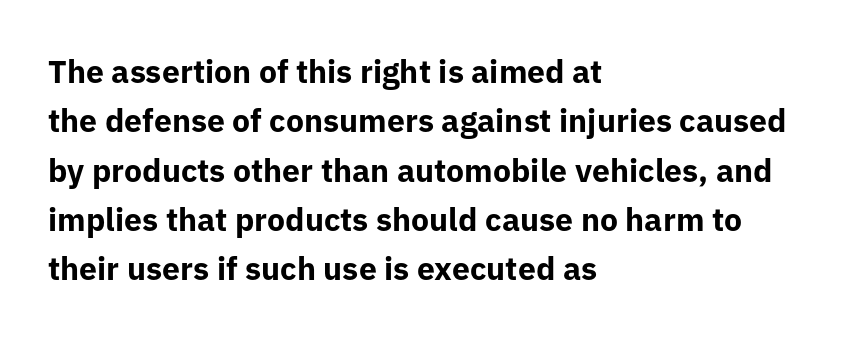
{"serif": "no", "italic": "no", "bold": "yes", "weight": "bold", "width": "normal", "stroke_contrast": "low", "x_height": "medium", "monospaced": "no", "underline": "no", "align": "left", "line_spacing": "normal", "line_spacing_ratio": 1.54, "letter_spacing": "normal", "letter_spacing_em": 0.0, "glyph_px": 32}
